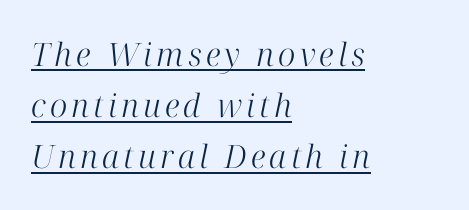
Q: Is the text bold? A: No.
Q: Is the text italic (slanted)? A: Yes, it leans right by about 12 degrees.
Q: Is the typeface a serif or a sans-serif typeface? A: Serif.
Q: Is the text underlined? A: Yes.
Q: How is the paragraph aligned? A: Left-aligned.
Q: Is the spacing between lines tight, normal or loose? A: Normal.
Q: Width (condensed, normal, or wide)? A: Normal.
Q: Stroke contrast? A: High.
Q: x-height? A: Medium.
Q: Monospaced? A: No.
